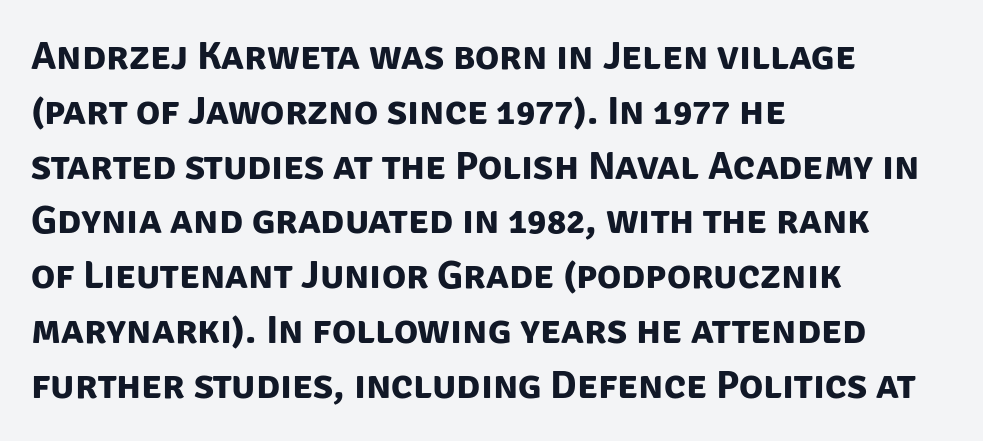
If you measured baseline to baseline, you'd find a middling distance. The letters sit at their default tracking, neither squeezed nor spread. The gap between lines stays unmarked. Looks like regular typesetting: each glyph gets only the width it needs. Horizontal alignment here is leftward, the default for most running prose.
